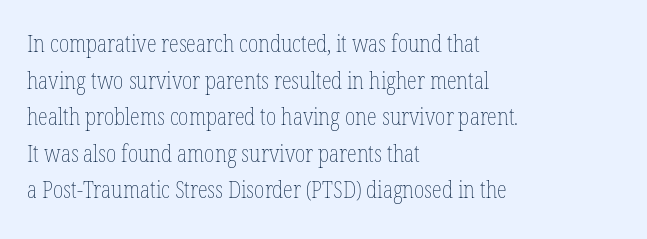
The image shows 23 px text type, upright; set left-aligned, normal line spacing (1.59x), normal letter spacing, not underlined.
